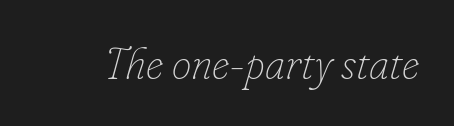
{"italic": "yes", "lean": "right", "slant_degrees": 16, "bold": "no", "weight": "thin", "width": "normal", "stroke_contrast": "low", "x_height": "small", "monospaced": "no", "underline": "no", "letter_spacing": "normal", "letter_spacing_em": 0.0, "glyph_px": 44}
